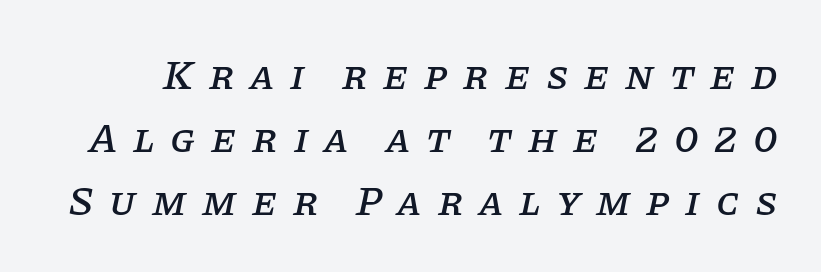
Q: Is the text italic (slanted)? A: Yes, it leans right by about 11 degrees.
Q: Is the typeface a serif or a sans-serif typeface? A: Serif.
Q: Is the text underlined? A: No.
Q: Is the spacing between letters normal or unusually wide? A: Unusually wide.
Q: Is the spacing between lines tight, normal or loose? A: Normal.
Q: Width (condensed, normal, or wide)? A: Normal.
Q: Stroke contrast? A: Low.
Q: x-height? A: Large.
Q: Monospaced? A: No.
